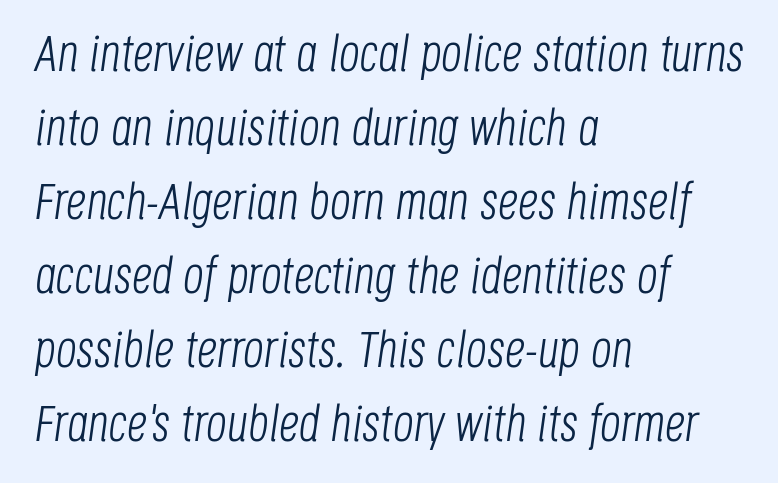
Regarding leading, the lines here are spaced in the standard way. The rendering uses natural spacing where letterforms have individual widths. The letters look calm and open, with moderate or lighter stems. These lines were composed using italics. The strip under each line holds only bare page. Each word holds together tightly as a unit, with standard inter-letter gaps.
